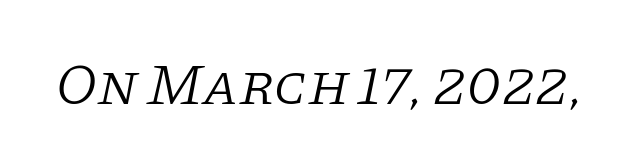
The image shows 59 px light serif type, italic (leaning right); set normal letter spacing, not underlined; low stroke contrast and a large x-height.
